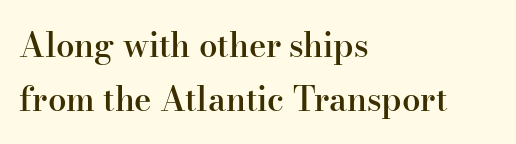
Posture: vertical. Horizontal bands of white between lines are of average thickness. This sample is left-justified, so line endings fall wherever the words run out. Look at the bottom of the vertical strokes: they flare into serifs here.
